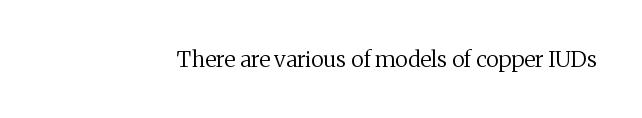
Q: Is the text bold? A: No.
Q: Is the text italic (slanted)? A: No, it is upright.
Q: Is the text underlined? A: No.
Q: Is the spacing between letters normal or unusually wide? A: Normal.
